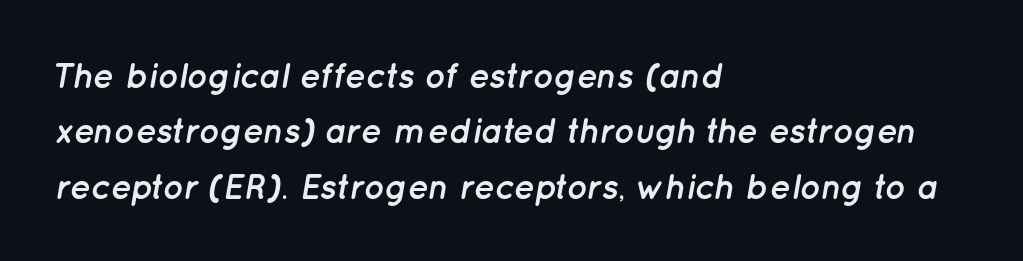
The rendering uses natural spacing where letterforms have individual widths. The paragraph shown leans on its left margin. The letters are bold, with thick, heavy strokes. Characters follow at the spacing the type designer built in. The face used here has a pronounced slope to its letters. Nobody drew a line under any word here.
